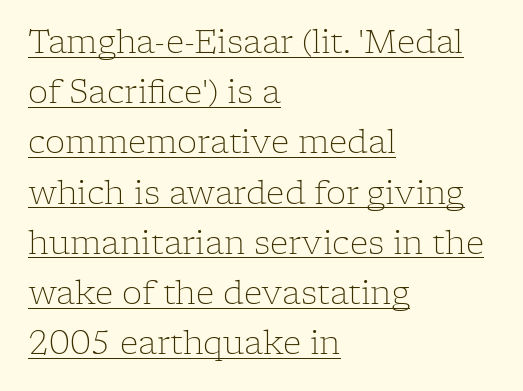
Caption: lettering with a line underneath. Do the letters lean? They stand straight. Spacing verdict: proportional, widths tailored to each character. The setting favours the left margin, as ordinary paragraphs usually do.
